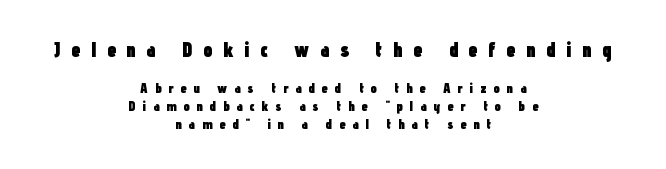
Q: Is the text bold? A: Yes.
Q: Is the text italic (slanted)? A: No, it is upright.
Q: Is the text underlined? A: No.
Q: How is the paragraph aligned? A: Centered.
Q: Is the spacing between letters normal or unusually wide? A: Unusually wide.
Q: Is the spacing between lines tight, normal or loose? A: Normal.
Q: Which block of text is set in a larger size, the first (top) or the second (bottom)? A: The first (top) one.
